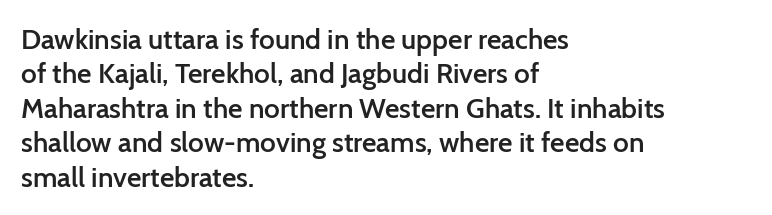
Q: Is the text bold? A: Semi-bold.
Q: Is the text italic (slanted)? A: No, it is upright.
Q: Is the typeface a serif or a sans-serif typeface? A: Sans-serif.
Q: Is the text underlined? A: No.
Q: How is the paragraph aligned? A: Left-aligned.
Q: Is the spacing between letters normal or unusually wide? A: Normal.
Q: Width (condensed, normal, or wide)? A: Normal.
Q: Stroke contrast? A: Low.
Q: x-height? A: Medium.
Q: Monospaced? A: No.
